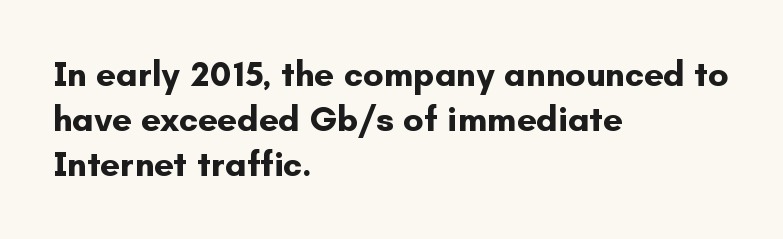
Q: Is the text bold? A: Yes.
Q: Is the text italic (slanted)? A: No, it is upright.
Q: Is the typeface a serif or a sans-serif typeface? A: Sans-serif.
Q: Is the text underlined? A: No.
Q: How is the paragraph aligned? A: Left-aligned.
Q: Is the spacing between letters normal or unusually wide? A: Normal.
Q: Is the spacing between lines tight, normal or loose? A: Normal.
Q: Width (condensed, normal, or wide)? A: Normal.
Q: Stroke contrast? A: Low.
Q: x-height? A: Small.
Q: Monospaced? A: No.
